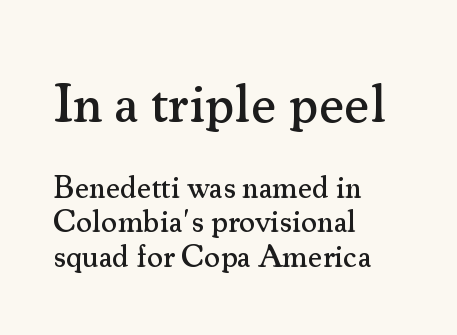
{"serif": "yes", "italic": "no", "width": "normal", "stroke_contrast": "medium", "x_height": "small", "monospaced": "no", "underline": "no", "align": "left", "line_spacing": "tight", "line_spacing_ratio": 1.12, "letter_spacing": "normal", "letter_spacing_em": 0.0, "larger_block": "first", "size_ratio": 1.77, "glyph_px": 55}
